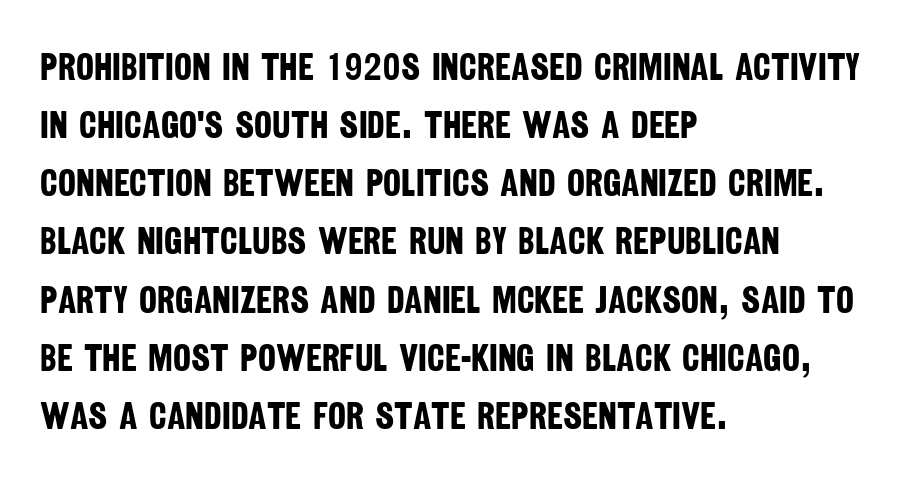
Q: Is the text bold? A: Yes.
Q: Is the typeface a serif or a sans-serif typeface? A: Sans-serif.
Q: Is the text underlined? A: No.
Q: How is the paragraph aligned? A: Left-aligned.
Q: Is the spacing between letters normal or unusually wide? A: Normal.
Q: Is the spacing between lines tight, normal or loose? A: Normal.
Q: Width (condensed, normal, or wide)? A: Condensed.
Q: Stroke contrast? A: Low.
Q: x-height? A: Large.
Q: Monospaced? A: No.
